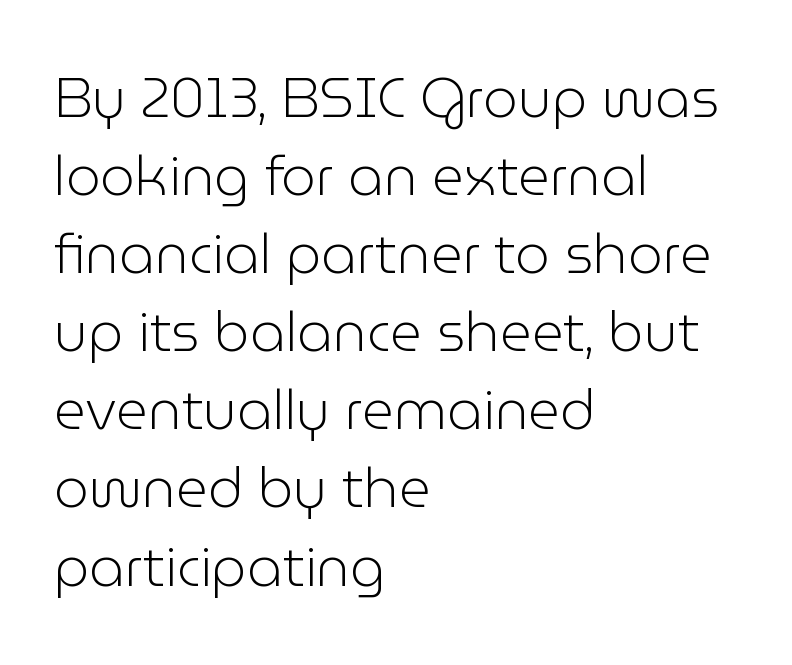
Q: Is the text bold? A: No.
Q: Is the text italic (slanted)? A: No, it is upright.
Q: Is the typeface a serif or a sans-serif typeface? A: Sans-serif.
Q: Is the text underlined? A: No.
Q: How is the paragraph aligned? A: Left-aligned.
Q: Is the spacing between letters normal or unusually wide? A: Normal.
Q: Is the spacing between lines tight, normal or loose? A: Normal.
Q: Width (condensed, normal, or wide)? A: Normal.
Q: Stroke contrast? A: Low.
Q: x-height? A: Medium.
Q: Monospaced? A: No.
